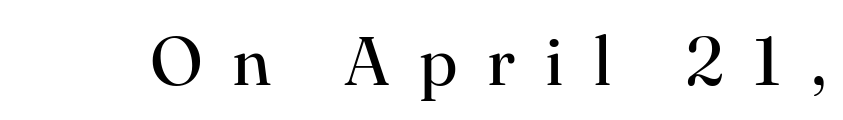
Upright lettering throughout. Bold? No — there's no thickening of the strokes. Do the characters align in a grid? No, the font is proportional. Anything drawn beneath the words? Only blank space. Tracking value appears strongly positive — letters spread wide.
